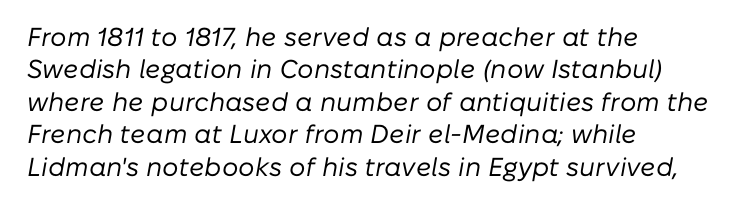
The image shows 26 px text type, italic (leaning right); set left-aligned, normal line spacing (1.25x), normal letter spacing, not underlined.
